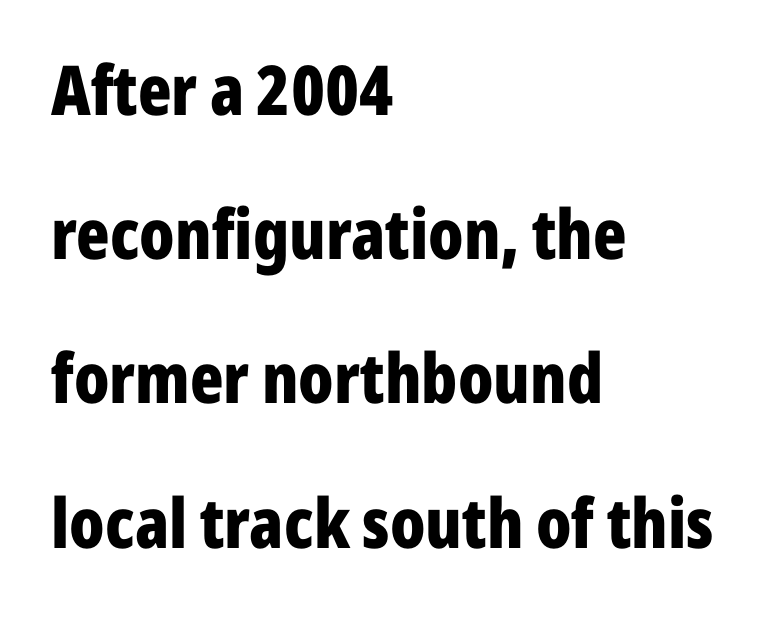
The image shows 69 px bold, condensed sans-serif type, upright; set left-aligned, loose line spacing (2.09x), normal letter spacing, not underlined; low stroke contrast and a medium x-height.
